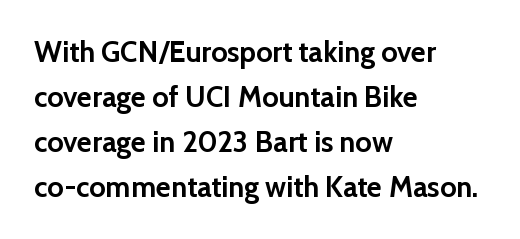
Q: Is the text bold? A: Yes.
Q: Is the text italic (slanted)? A: No, it is upright.
Q: Is the typeface a serif or a sans-serif typeface? A: Sans-serif.
Q: Is the text underlined? A: No.
Q: How is the paragraph aligned? A: Left-aligned.
Q: Is the spacing between letters normal or unusually wide? A: Normal.
Q: Is the spacing between lines tight, normal or loose? A: Normal.
Q: Width (condensed, normal, or wide)? A: Normal.
Q: Stroke contrast? A: Low.
Q: x-height? A: Medium.
Q: Monospaced? A: No.
